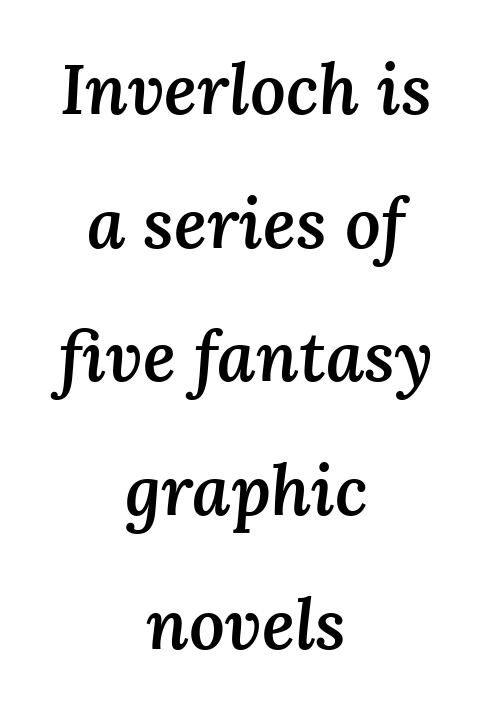
{"italic": "yes", "lean": "right", "slant_degrees": 3, "bold": "semi", "weight": "semibold", "width": "normal", "stroke_contrast": "medium", "x_height": "medium", "monospaced": "no", "underline": "no", "align": "center", "line_spacing": "loose", "line_spacing_ratio": 1.91, "letter_spacing": "normal", "letter_spacing_em": 0.0, "glyph_px": 70}
